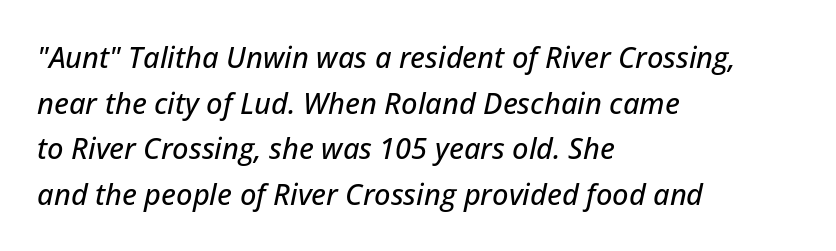
{"italic": "yes", "lean": "right", "slant_degrees": 12, "width": "normal", "stroke_contrast": "low", "x_height": "medium", "monospaced": "no", "underline": "no", "align": "left", "line_spacing": "normal", "line_spacing_ratio": 1.57, "letter_spacing": "normal", "letter_spacing_em": 0.0, "glyph_px": 29}
